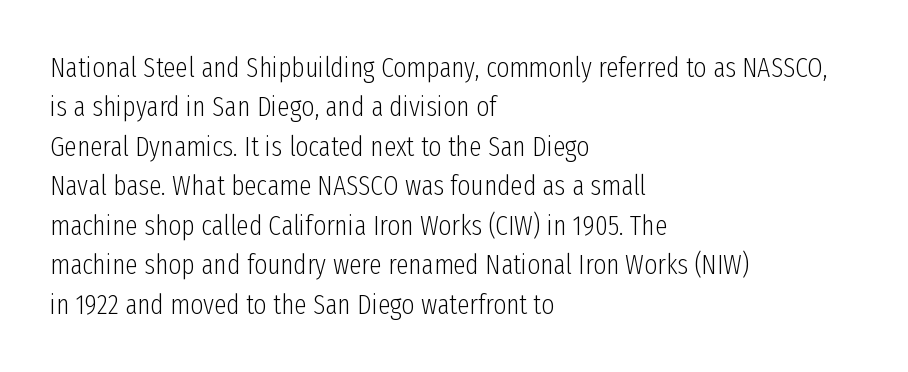
Q: Is the text bold? A: No.
Q: Is the text italic (slanted)? A: No, it is upright.
Q: Is the typeface a serif or a sans-serif typeface? A: Sans-serif.
Q: Is the text underlined? A: No.
Q: How is the paragraph aligned? A: Left-aligned.
Q: Is the spacing between letters normal or unusually wide? A: Normal.
Q: Is the spacing between lines tight, normal or loose? A: Normal.
Q: Width (condensed, normal, or wide)? A: Condensed.
Q: Stroke contrast? A: Low.
Q: x-height? A: Medium.
Q: Monospaced? A: No.
